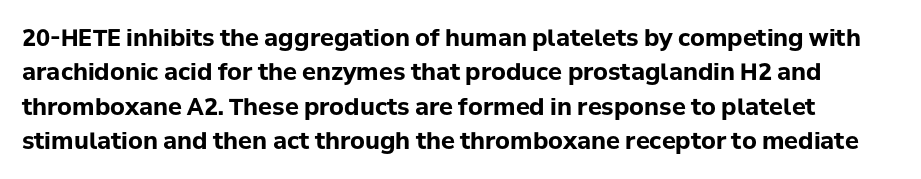
{"italic": "no", "bold": "yes", "underline": "no", "line_spacing": "normal", "line_spacing_ratio": 1.49, "letter_spacing": "normal", "letter_spacing_em": 0.0, "glyph_px": 23}
